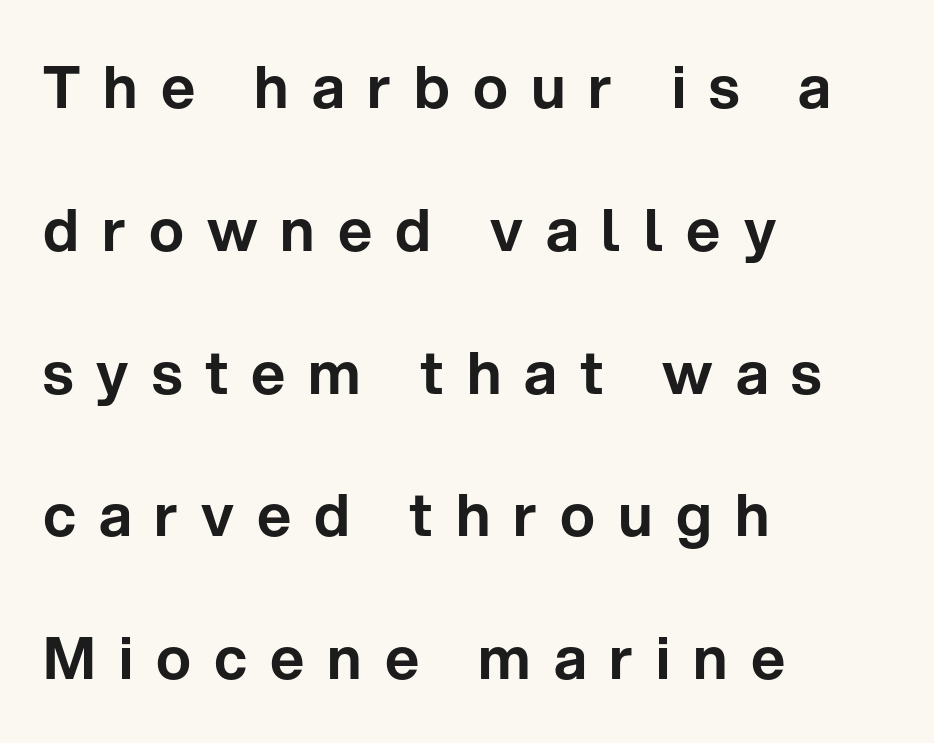
Q: Is the text italic (slanted)? A: No, it is upright.
Q: Is the typeface a serif or a sans-serif typeface? A: Sans-serif.
Q: Is the text underlined? A: No.
Q: How is the paragraph aligned? A: Left-aligned.
Q: Is the spacing between letters normal or unusually wide? A: Unusually wide.
Q: Is the spacing between lines tight, normal or loose? A: Loose.
Q: Width (condensed, normal, or wide)? A: Normal.
Q: Stroke contrast? A: Low.
Q: x-height? A: Medium.
Q: Monospaced? A: No.
